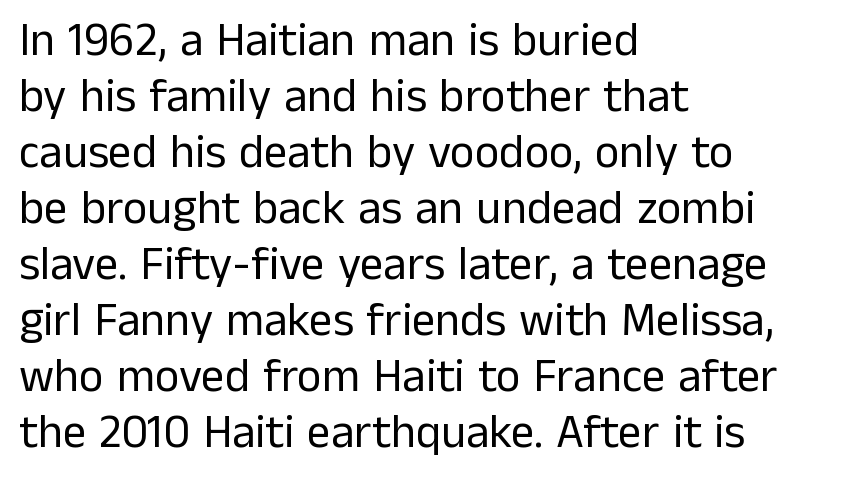
The image shows 47 px regular-weight sans-serif type, upright; set left-aligned, line spacing 1.19x, normal letter spacing, not underlined; low stroke contrast and a medium x-height.
